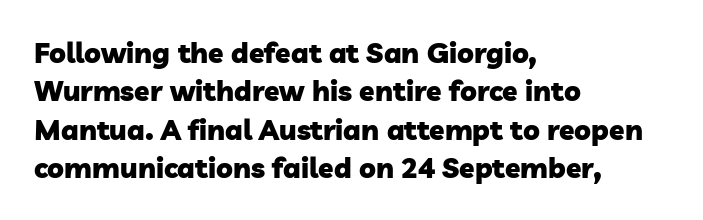
The passage shown has conventional tracking throughout. A typesetter would call this proportional, since set widths differ per character. Short and long lines alike share a common starting point at left. The rendering shows plain stroke endings on the letterforms — a sans-serif design. Evenly set lines give the paragraph a standard silhouette.
